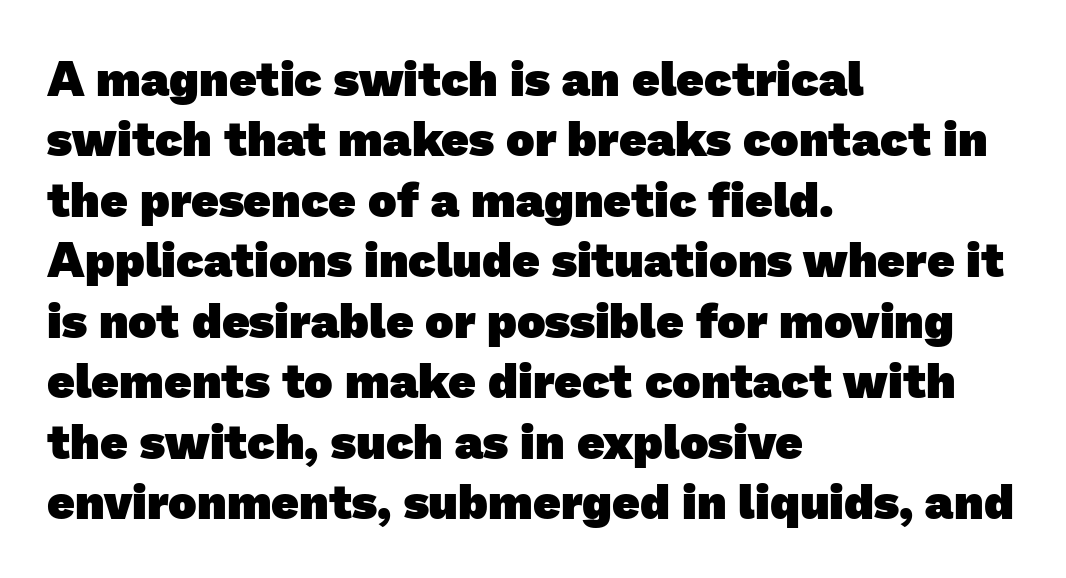
Where is the straight margin? On the left. Plain, unruled lines of type. Think of a printed novel: that variable character pitch is what you see here. Regarding leading, the lines here are spaced in the standard way. The rendering uses a bold face; every stroke is thick and dark.
